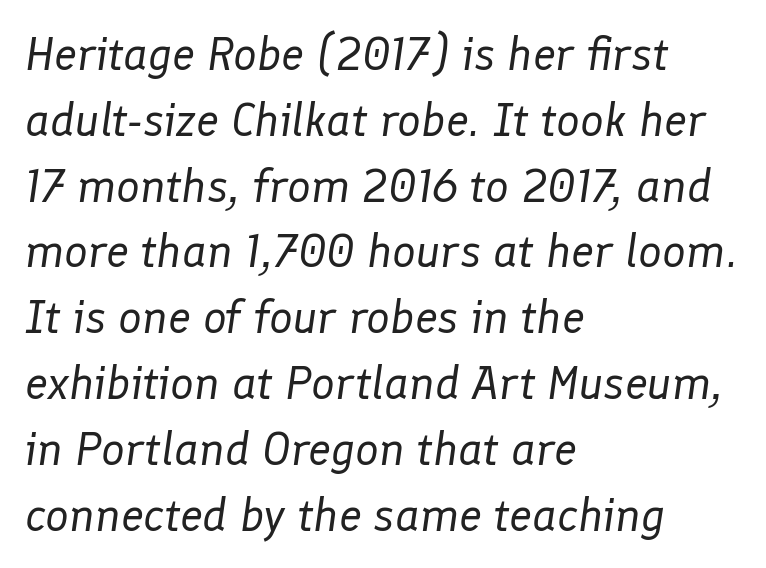
{"italic": "yes", "lean": "right", "slant_degrees": 8, "bold": "no", "weight": "regular", "width": "normal", "stroke_contrast": "low", "x_height": "medium", "monospaced": "no", "underline": "no", "align": "left", "line_spacing": "normal", "line_spacing_ratio": 1.4, "letter_spacing": "normal", "letter_spacing_em": 0.0, "glyph_px": 47}
